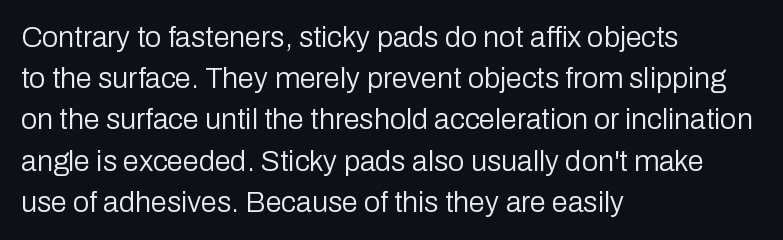
{"serif": "no", "italic": "no", "bold": "no", "weight": "regular", "width": "normal", "stroke_contrast": "low", "x_height": "medium", "monospaced": "no", "underline": "no", "align": "left", "line_spacing": "normal", "line_spacing_ratio": 1.42, "letter_spacing": "normal", "letter_spacing_em": 0.0, "glyph_px": 29}
